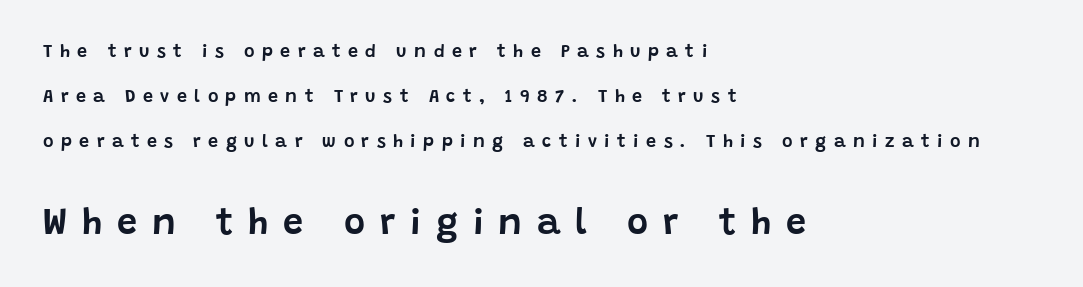
Q: Is the text italic (slanted)? A: No, it is upright.
Q: Is the typeface a serif or a sans-serif typeface? A: Sans-serif.
Q: Is the text underlined? A: No.
Q: How is the paragraph aligned? A: Left-aligned.
Q: Is the spacing between letters normal or unusually wide? A: Unusually wide.
Q: Is the spacing between lines tight, normal or loose? A: Loose.
Q: Which block of text is set in a larger size, the first (top) or the second (bottom)? A: The second (bottom) one.
Q: Width (condensed, normal, or wide)? A: Normal.
Q: Stroke contrast? A: Low.
Q: x-height? A: Large.
Q: Monospaced? A: No.
